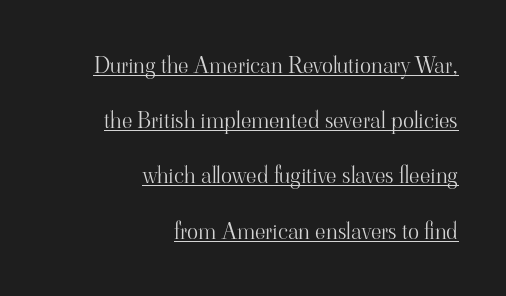
Q: Is the text bold? A: No.
Q: Is the text italic (slanted)? A: No, it is upright.
Q: Is the text underlined? A: Yes.
Q: How is the paragraph aligned? A: Right-aligned.
Q: Is the spacing between letters normal or unusually wide? A: Normal.
Q: Is the spacing between lines tight, normal or loose? A: Loose.
